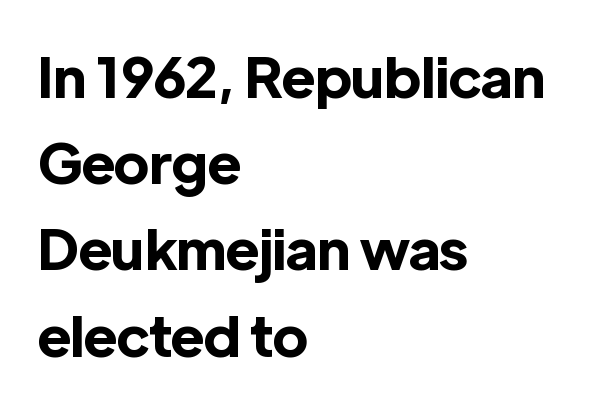
Q: Is the text bold? A: Yes.
Q: Is the text italic (slanted)? A: No, it is upright.
Q: Is the typeface a serif or a sans-serif typeface? A: Sans-serif.
Q: Is the text underlined? A: No.
Q: How is the paragraph aligned? A: Left-aligned.
Q: Is the spacing between letters normal or unusually wide? A: Normal.
Q: Is the spacing between lines tight, normal or loose? A: Normal.
Q: Width (condensed, normal, or wide)? A: Normal.
Q: x-height? A: Medium.
Q: Monospaced? A: No.
